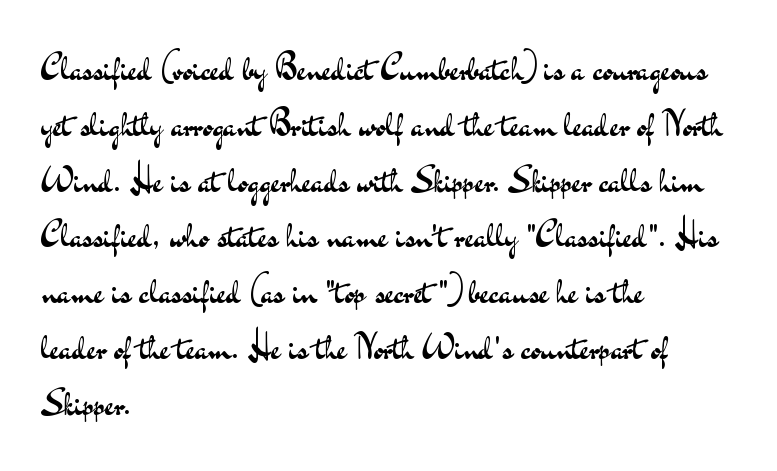
The characters are drawn with everyday or finer stroke widths. Is this a fixed-width face? No — the glyphs have proportional, varying widths. The block of text has a typical density, with ordinary space between rows. The strip under each line holds only bare page.
